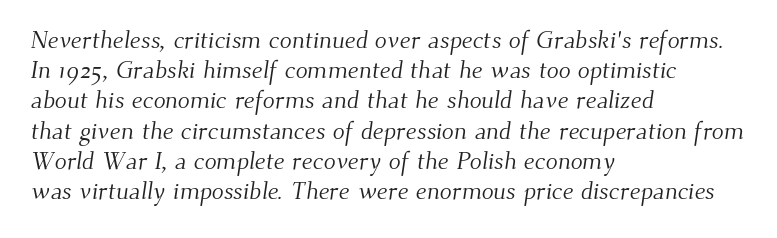
The image shows 25 px text type; set left-aligned, line spacing 1.21x, normal letter spacing, not underlined.
